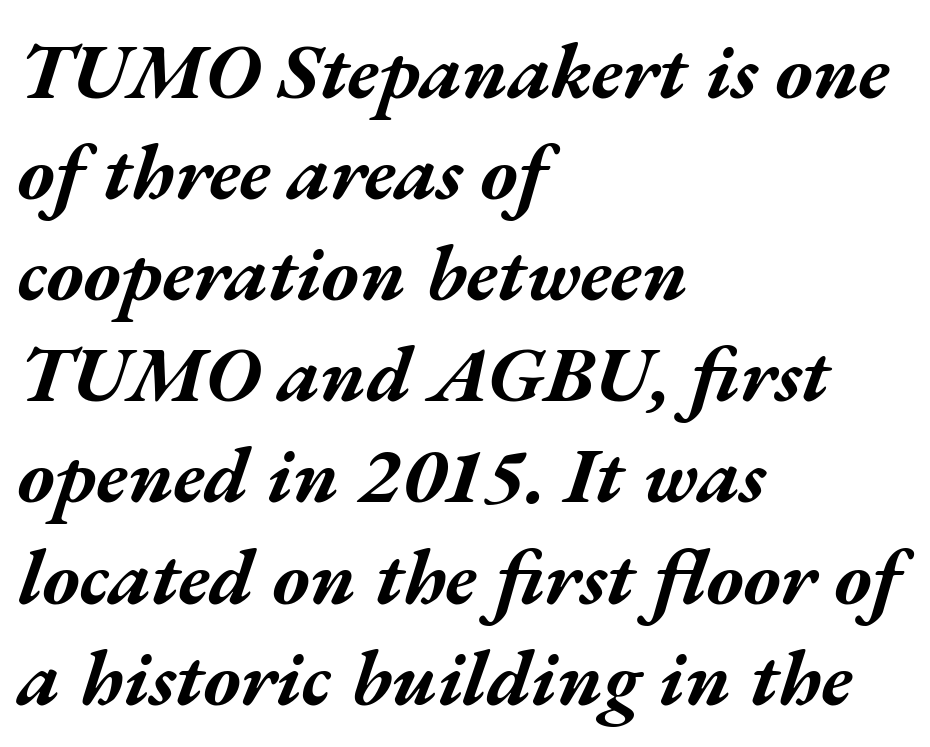
Q: Is the text bold? A: Yes.
Q: Is the text italic (slanted)? A: Yes, it leans right by about 17 degrees.
Q: Is the text underlined? A: No.
Q: How is the paragraph aligned? A: Left-aligned.
Q: Is the spacing between letters normal or unusually wide? A: Normal.
Q: Is the spacing between lines tight, normal or loose? A: Normal.
Q: Width (condensed, normal, or wide)? A: Wide.
Q: Stroke contrast? A: Medium.
Q: x-height? A: Medium.
Q: Monospaced? A: No.
